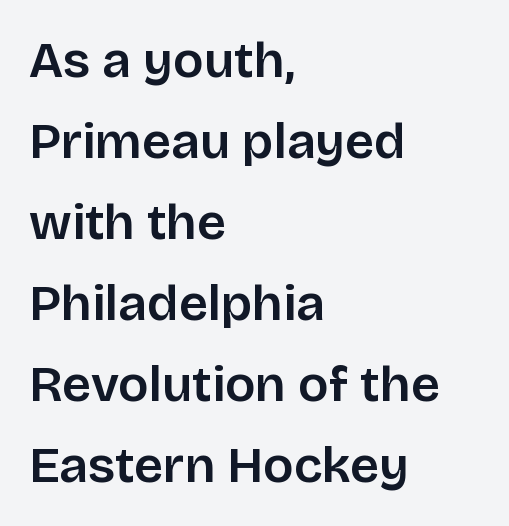
The image shows 51 px semibold sans-serif type, upright; set left-aligned, normal line spacing (1.59x), normal letter spacing, not underlined; low stroke contrast and a large x-height.
